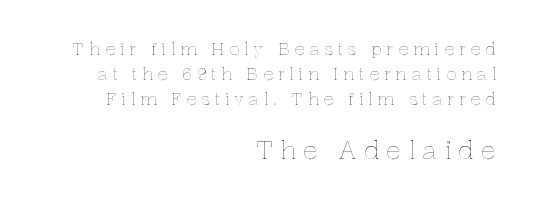
The image shows 25 px text type, upright; set right-aligned, normal line spacing (1.48x), unusually wide letter spacing (+0.28 em), not underlined; the second (bottom) block is 1.47x larger.
